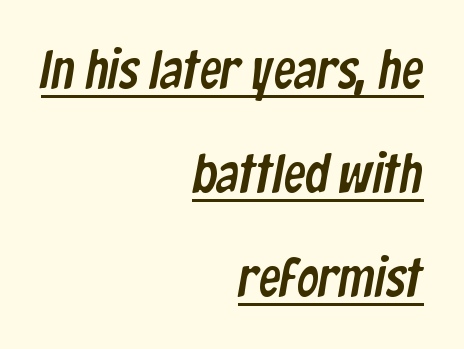
In terms of leading, this rendering errs on the spacious side. This is underlined copy, the kind a proofreader might mark for attention. Serifs: no, the terminals of the letterforms are clean. The lines are quadded right. Do the characters align in a grid? No, the font is proportional. Standard letterfit; no display-style spreading of the glyphs.
